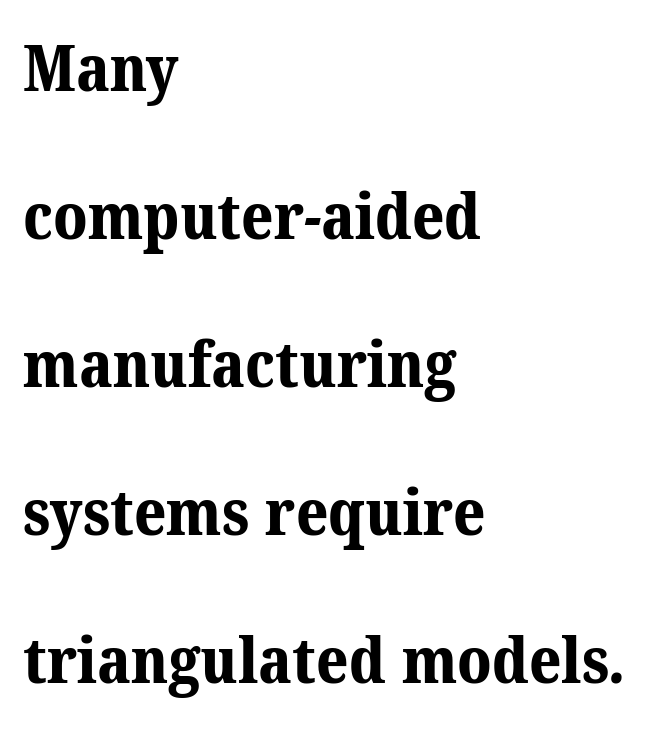
Q: Is the text bold? A: Yes.
Q: Is the typeface a serif or a sans-serif typeface? A: Serif.
Q: Is the text underlined? A: No.
Q: How is the paragraph aligned? A: Left-aligned.
Q: Is the spacing between letters normal or unusually wide? A: Normal.
Q: Is the spacing between lines tight, normal or loose? A: Loose.
Q: Width (condensed, normal, or wide)? A: Normal.
Q: Stroke contrast? A: Medium.
Q: x-height? A: Medium.
Q: Monospaced? A: No.
